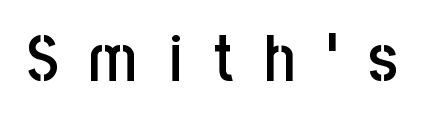
{"serif": "no", "italic": "no", "bold": "semi", "weight": "semibold", "width": "condensed", "stroke_contrast": "low", "x_height": "large", "monospaced": "no", "underline": "no", "letter_spacing": "wide", "letter_spacing_em": 0.48, "glyph_px": 65}
